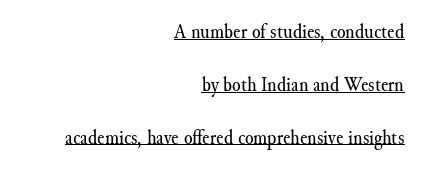
The image shows 22 px text type, upright; set right-aligned, loose line spacing (2.4x), normal letter spacing, underlined.
